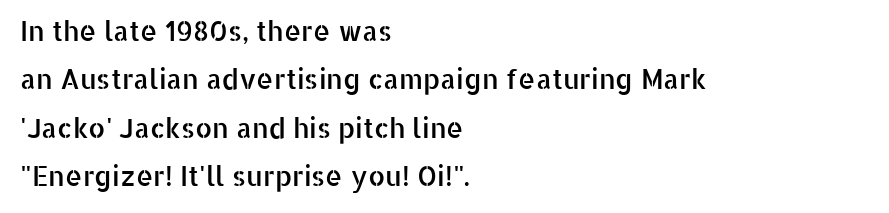
Q: Is the text italic (slanted)? A: No, it is upright.
Q: Is the text underlined? A: No.
Q: How is the paragraph aligned? A: Left-aligned.
Q: Is the spacing between letters normal or unusually wide? A: Normal.
